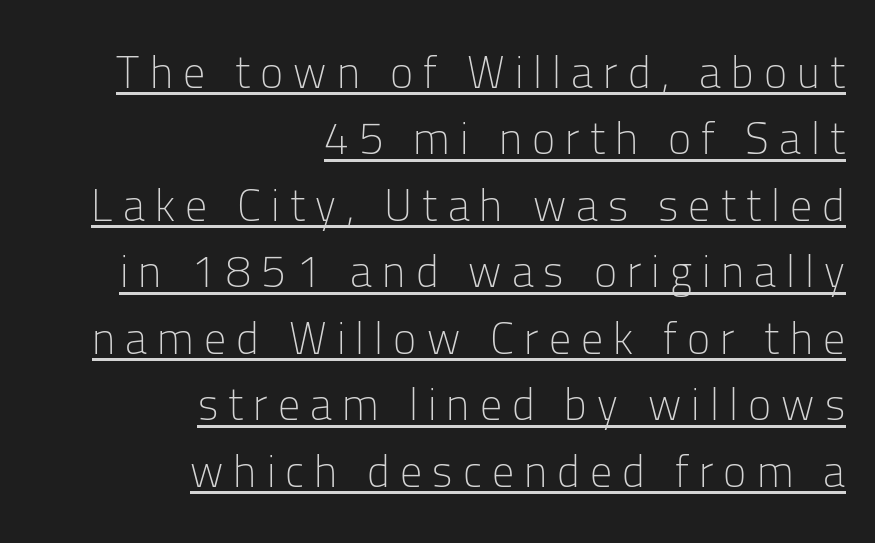
Q: Is the text bold? A: No.
Q: Is the text italic (slanted)? A: No, it is upright.
Q: Is the typeface a serif or a sans-serif typeface? A: Sans-serif.
Q: Is the text underlined? A: Yes.
Q: How is the paragraph aligned? A: Right-aligned.
Q: Is the spacing between letters normal or unusually wide? A: Unusually wide.
Q: Is the spacing between lines tight, normal or loose? A: Normal.
Q: Width (condensed, normal, or wide)? A: Normal.
Q: Stroke contrast? A: Low.
Q: x-height? A: Medium.
Q: Monospaced? A: No.
